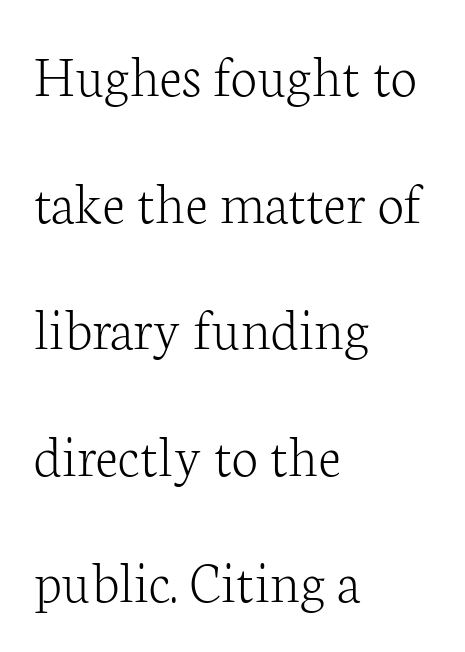
Q: Is the text bold? A: No.
Q: Is the text italic (slanted)? A: No, it is upright.
Q: Is the typeface a serif or a sans-serif typeface? A: Serif.
Q: Is the text underlined? A: No.
Q: How is the paragraph aligned? A: Left-aligned.
Q: Is the spacing between letters normal or unusually wide? A: Normal.
Q: Is the spacing between lines tight, normal or loose? A: Loose.
Q: Width (condensed, normal, or wide)? A: Normal.
Q: Stroke contrast? A: Low.
Q: x-height? A: Medium.
Q: Monospaced? A: No.
